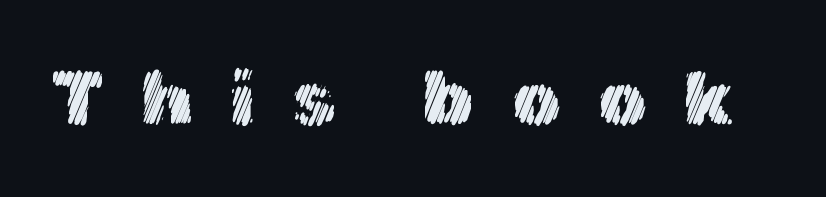
{"italic": "no", "width": "normal", "x_height": "medium", "monospaced": "no", "underline": "no", "letter_spacing": "wide", "letter_spacing_em": 0.46, "glyph_px": 78}
